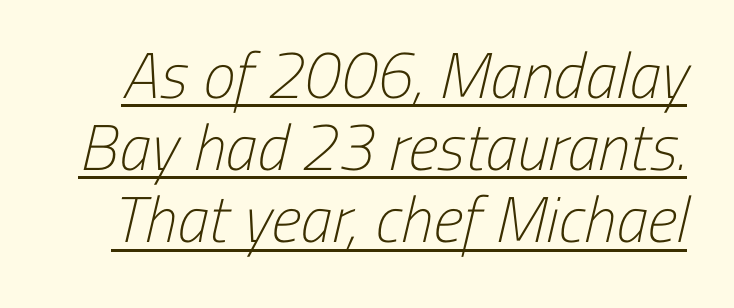
{"serif": "no", "bold": "no", "weight": "light", "width": "condensed", "stroke_contrast": "low", "x_height": "medium", "monospaced": "no", "underline": "yes", "line_spacing": "tight", "line_spacing_ratio": 1.11, "letter_spacing": "normal", "letter_spacing_em": 0.0, "glyph_px": 65}
